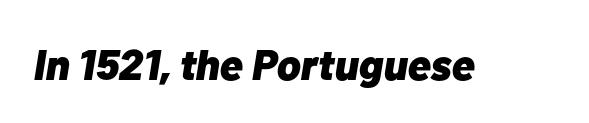
The image shows 43 px heavy type, italic (leaning right); set normal letter spacing, not underlined; low stroke contrast and a medium x-height.
